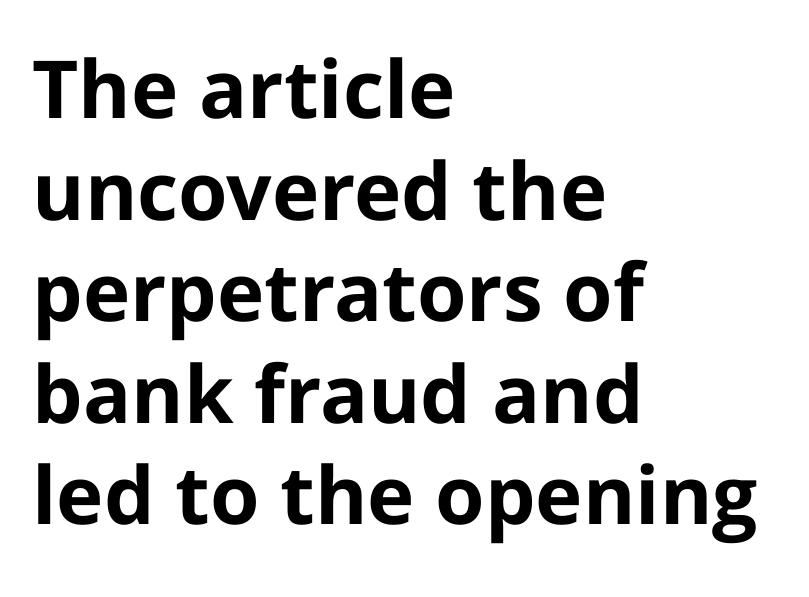
Q: Is the text bold? A: Yes.
Q: Is the text italic (slanted)? A: No, it is upright.
Q: Is the typeface a serif or a sans-serif typeface? A: Sans-serif.
Q: Is the text underlined? A: No.
Q: How is the paragraph aligned? A: Left-aligned.
Q: Is the spacing between letters normal or unusually wide? A: Normal.
Q: Is the spacing between lines tight, normal or loose? A: Normal.
Q: Width (condensed, normal, or wide)? A: Normal.
Q: Stroke contrast? A: Low.
Q: x-height? A: Medium.
Q: Monospaced? A: No.
